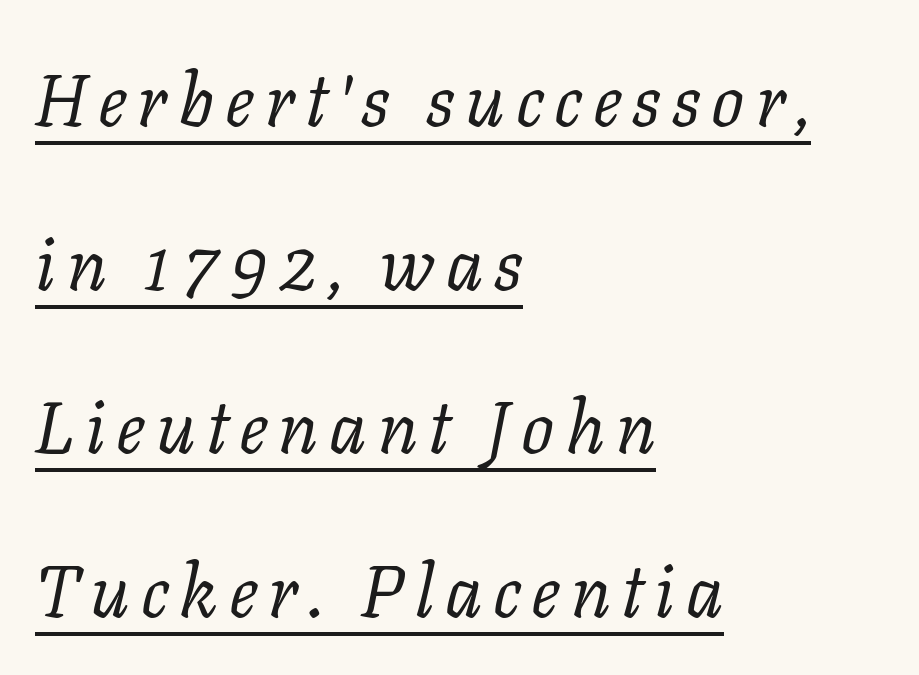
{"serif": "yes", "italic": "yes", "lean": "right", "slant_degrees": 11, "bold": "no", "weight": "regular", "width": "normal", "stroke_contrast": "low", "x_height": "medium", "monospaced": "no", "underline": "yes", "align": "left", "line_spacing": "loose", "line_spacing_ratio": 2.24, "glyph_px": 73}
